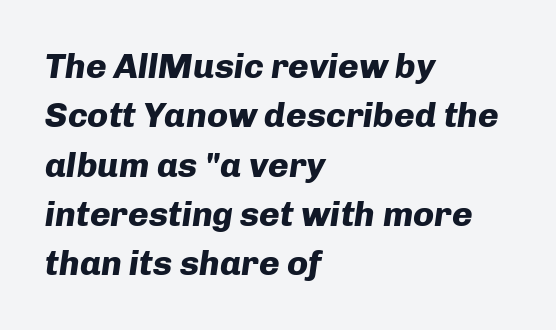
{"italic": "yes", "lean": "right", "slant_degrees": 8, "bold": "yes", "weight": "heavy", "width": "normal", "stroke_contrast": "low", "x_height": "medium", "monospaced": "no", "underline": "no", "align": "left", "line_spacing": "normal", "line_spacing_ratio": 1.41, "letter_spacing": "normal", "letter_spacing_em": 0.0, "glyph_px": 35}
